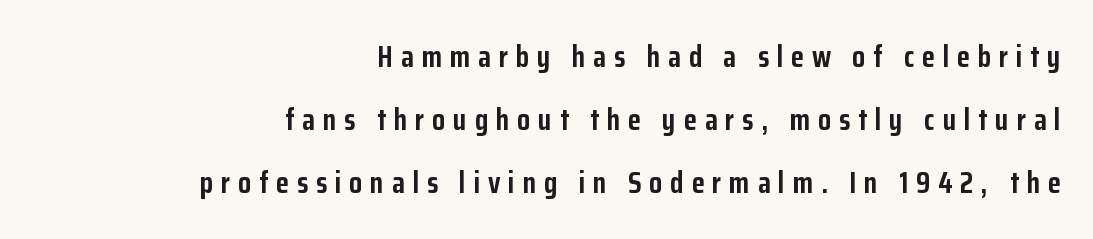
Q: Is the text bold? A: Yes.
Q: Is the text italic (slanted)? A: No, it is upright.
Q: Is the typeface a serif or a sans-serif typeface? A: Sans-serif.
Q: Is the text underlined? A: No.
Q: How is the paragraph aligned? A: Right-aligned.
Q: Is the spacing between letters normal or unusually wide? A: Unusually wide.
Q: Is the spacing between lines tight, normal or loose? A: Loose.
Q: Width (condensed, normal, or wide)? A: Condensed.
Q: Stroke contrast? A: Low.
Q: x-height? A: Medium.
Q: Monospaced? A: No.
